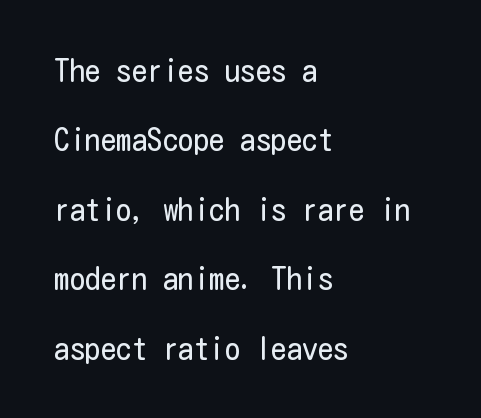
Q: Is the text bold? A: No.
Q: Is the text italic (slanted)? A: No, it is upright.
Q: Is the typeface a serif or a sans-serif typeface? A: Sans-serif.
Q: Is the text underlined? A: No.
Q: How is the paragraph aligned? A: Left-aligned.
Q: Is the spacing between letters normal or unusually wide? A: Normal.
Q: Is the spacing between lines tight, normal or loose? A: Loose.
Q: Width (condensed, normal, or wide)? A: Condensed.
Q: Stroke contrast? A: Low.
Q: x-height? A: Medium.
